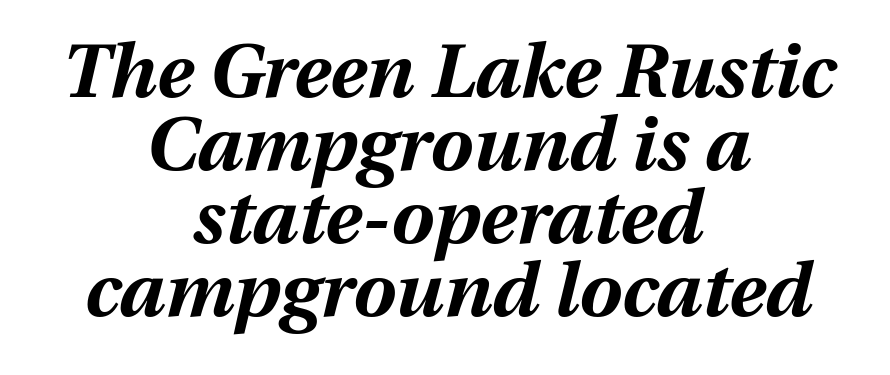
This is heavy type, rendered in bold. Note the varied advance widths — an 'i' is clearly narrower than an 'm'. These lines huddle together more closely than default settings would place them. Caption: standard tracking, unaltered.
